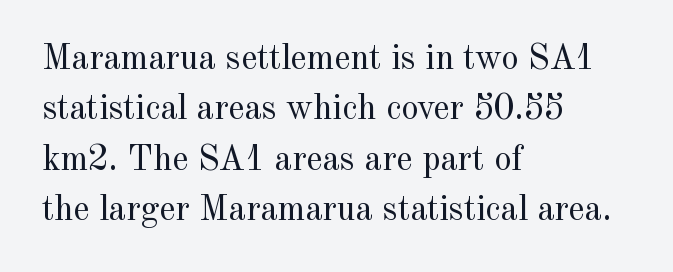
{"serif": "yes", "italic": "no", "bold": "no", "weight": "regular", "width": "normal", "x_height": "small", "monospaced": "no", "underline": "no", "align": "left", "line_spacing": "normal", "line_spacing_ratio": 1.44, "letter_spacing": "normal", "letter_spacing_em": 0.0, "glyph_px": 35}
